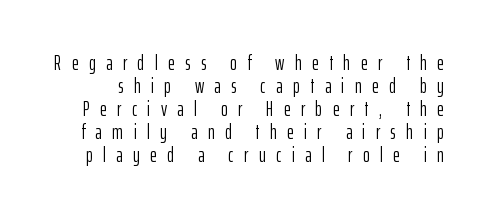
{"italic": "no", "bold": "no", "underline": "no", "line_spacing": "tight", "line_spacing_ratio": 1.1, "letter_spacing": "wide", "letter_spacing_em": 0.49, "glyph_px": 21}
